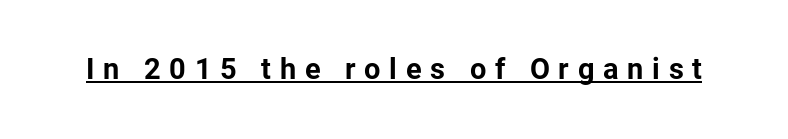
Q: Is the text bold? A: Yes.
Q: Is the text italic (slanted)? A: No, it is upright.
Q: Is the typeface a serif or a sans-serif typeface? A: Sans-serif.
Q: Is the text underlined? A: Yes.
Q: Is the spacing between letters normal or unusually wide? A: Unusually wide.
Q: Width (condensed, normal, or wide)? A: Normal.
Q: Stroke contrast? A: Low.
Q: x-height? A: Medium.
Q: Monospaced? A: No.
